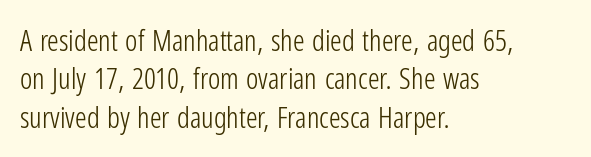
The typesetting does not lean heavy: it is not bold. Words float on clear page, feet unadorned. One-word summary of the alignment: left. Is there any slant? The stems are plumb.
